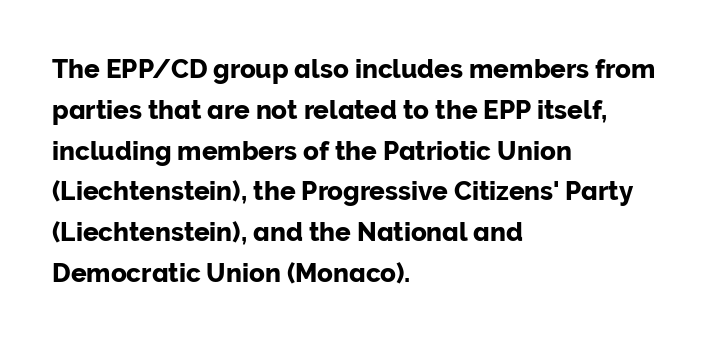
The image shows 26 px text type, upright; set left-aligned, normal line spacing (1.57x), normal letter spacing, not underlined.
